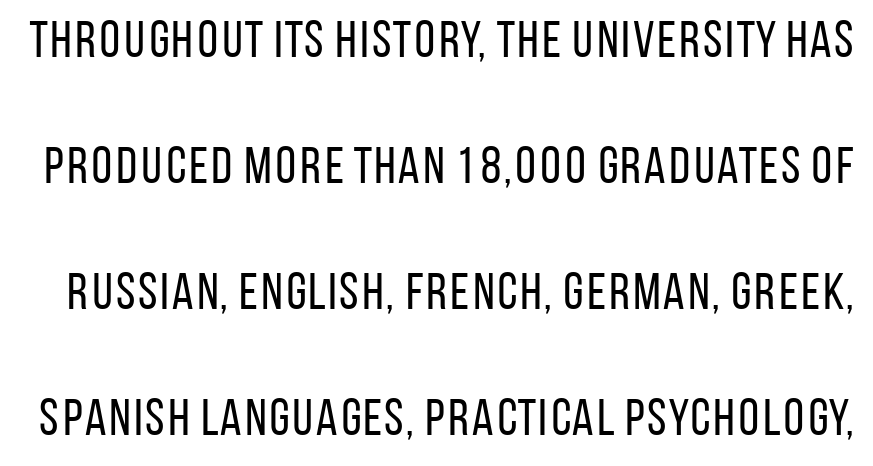
The image shows 52 px regular-weight, condensed sans-serif type, upright; set loose line spacing (2.42x), normal letter spacing, not underlined; low stroke contrast and a large x-height.
